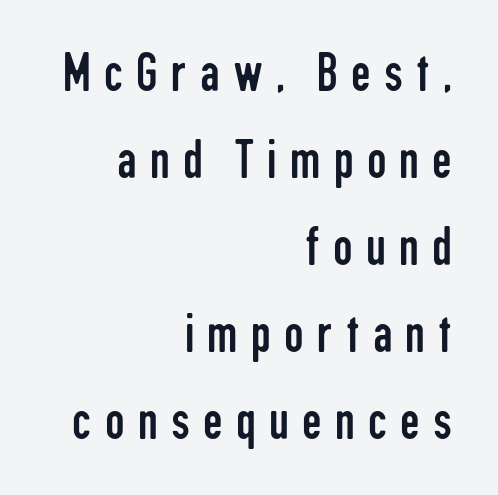
Quick note: underline off. Horizontally, the lines are justified to the trailing edge only. A typesetter would mark this as roman, not italic. These lines are rendered in a variable-pitch font. The tracking reads as deliberately expanded to a designer's eye.
